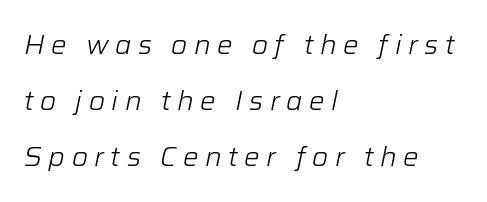
The image shows 26 px text type, italic (leaning right); set left-aligned, loose line spacing (2.15x), unusually wide letter spacing (+0.25 em), not underlined.
